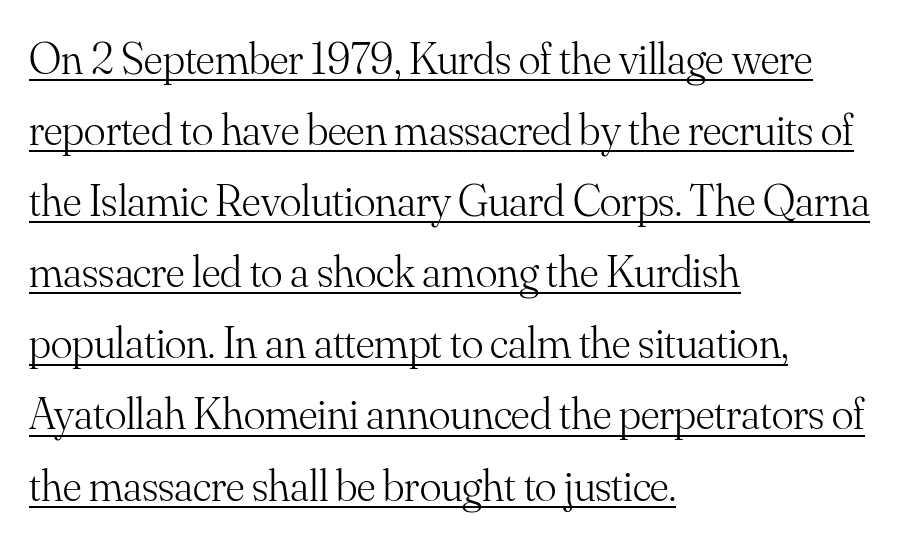
A typographer would call this underscored text. The lines sit at an ordinary, default distance from one another. The text was rendered using a seriffed face with decorative stroke endings. This sample is left-justified, so line endings fall wherever the words run out.
